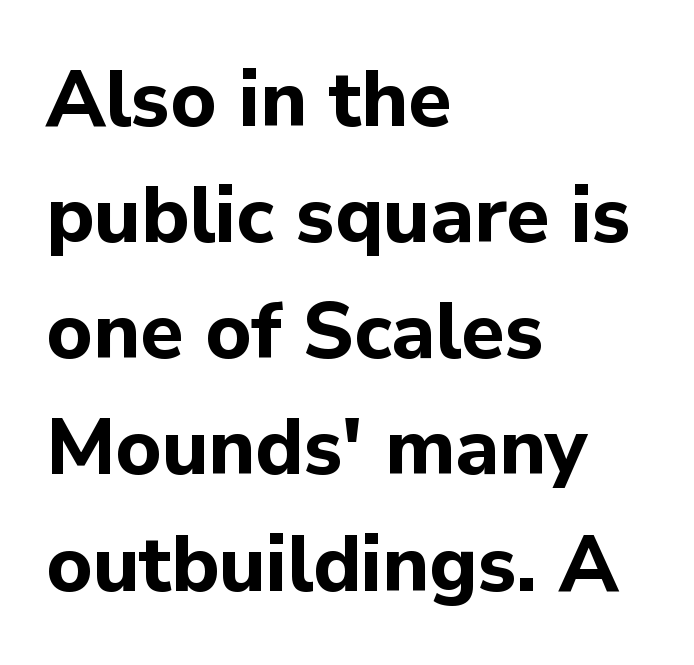
Here the designer chose a conventional face with non-uniform glyph widths. Caption: bold face, heavy strokes. Clear beneath every line of the passage. Unlike italic type, these characters show no tilt at all. The paragraph shown leans on its left margin. Check where the strokes stop: nothing finishes them off — pure sans.
